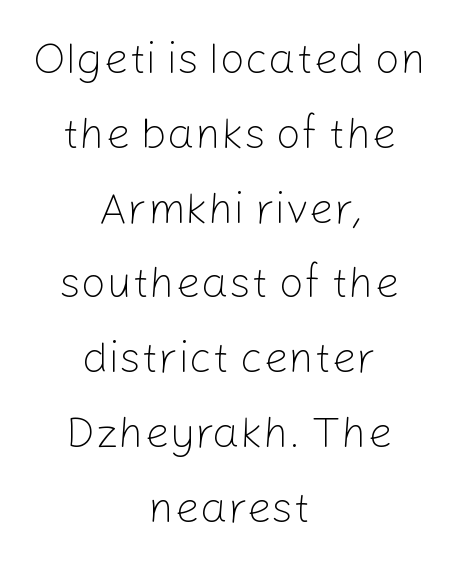
Q: Is the text bold? A: No.
Q: Is the text italic (slanted)? A: No, it is upright.
Q: Is the typeface a serif or a sans-serif typeface? A: Sans-serif.
Q: Is the text underlined? A: No.
Q: How is the paragraph aligned? A: Centered.
Q: Is the spacing between letters normal or unusually wide? A: Normal.
Q: Is the spacing between lines tight, normal or loose? A: Normal.
Q: Width (condensed, normal, or wide)? A: Normal.
Q: Stroke contrast? A: Low.
Q: x-height? A: Medium.
Q: Monospaced? A: No.
